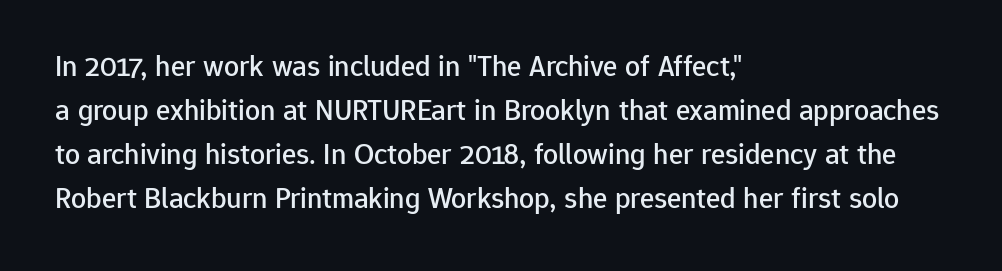
The image shows 30 px sans-serif type, upright; set left-aligned, normal line spacing (1.47x), normal letter spacing, not underlined; low stroke contrast and a medium x-height.
